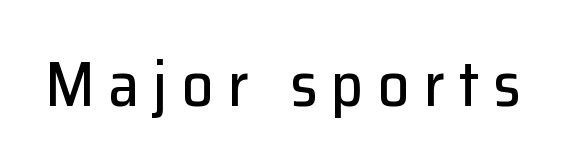
Q: Is the text italic (slanted)? A: No, it is upright.
Q: Is the typeface a serif or a sans-serif typeface? A: Sans-serif.
Q: Is the text underlined? A: No.
Q: Is the spacing between letters normal or unusually wide? A: Unusually wide.
Q: Width (condensed, normal, or wide)? A: Normal.
Q: Stroke contrast? A: Low.
Q: x-height? A: Medium.
Q: Monospaced? A: No.
